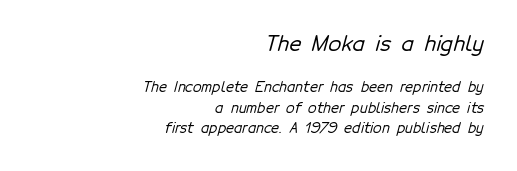
{"underline": "no", "align": "right", "line_spacing": "normal", "line_spacing_ratio": 1.45, "letter_spacing": "normal", "letter_spacing_em": 0.0, "larger_block": "first", "size_ratio": 1.5, "glyph_px": 21}
